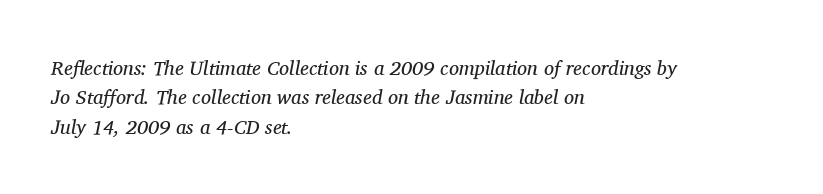
Nobody drew a line under any word here. The font is comparable to plain body text, perhaps lighter. Which margin do the lines hug? The left one — the right edge is uneven. If you measured baseline to baseline, you'd find a middling distance. Standard letterfit; no display-style spreading of the glyphs. Does the lettering tilt? It does — this is italic.
